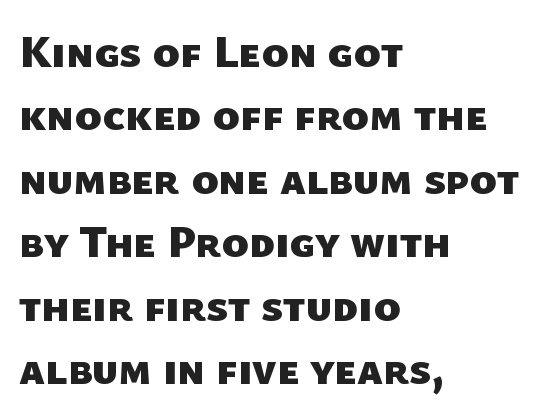
The space between consecutive lines is moderate. The characters display no serif detailing; their extremities are plain. These lines stack with their left ends in a neat column. Heft: maximum for text — a bold. Plain, unruled lines of type.
